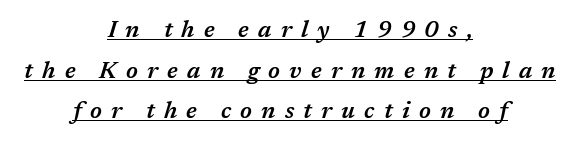
Q: Is the text bold? A: Semi-bold.
Q: Is the text italic (slanted)? A: Yes, it leans right by about 17 degrees.
Q: Is the text underlined? A: Yes.
Q: How is the paragraph aligned? A: Centered.
Q: Is the spacing between letters normal or unusually wide? A: Unusually wide.
